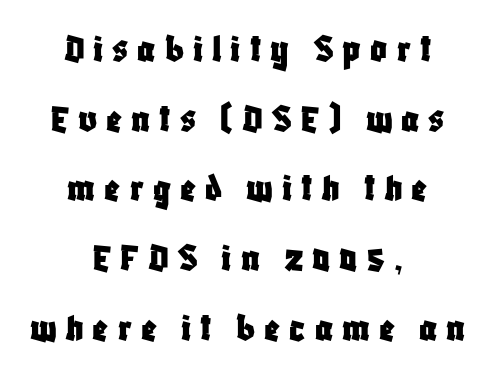
The image shows 41 px condensed sans-serif type, upright; set centered, normal line spacing (1.7x), unusually wide letter spacing (+0.22 em), not underlined; low stroke contrast and a large x-height.
